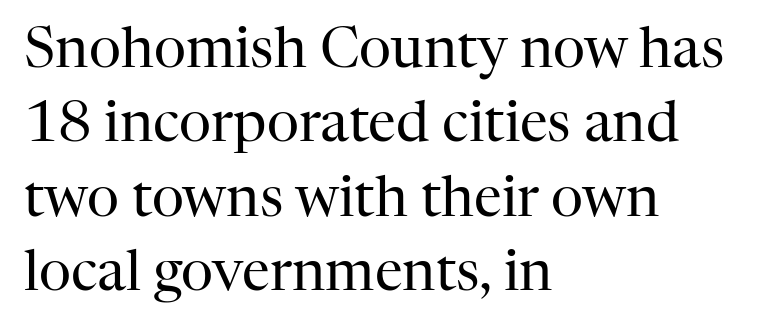
When letters stand straight like this, we call the style roman or upright. If you measured baseline to baseline, you'd find a middling distance. A typesetter would label this face a serif. Descenders hang freely into open space.
